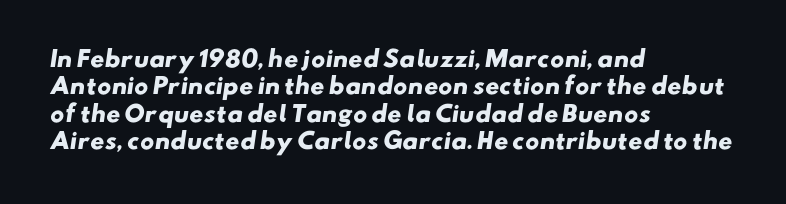
The lines sit at an ordinary, default distance from one another. Has an underline been added? It has not. As a designer I'd log this as weight 700, bold. Reading down the block, your eye returns to a fixed left position each line. Nobody touched the tracking dial on this one.
